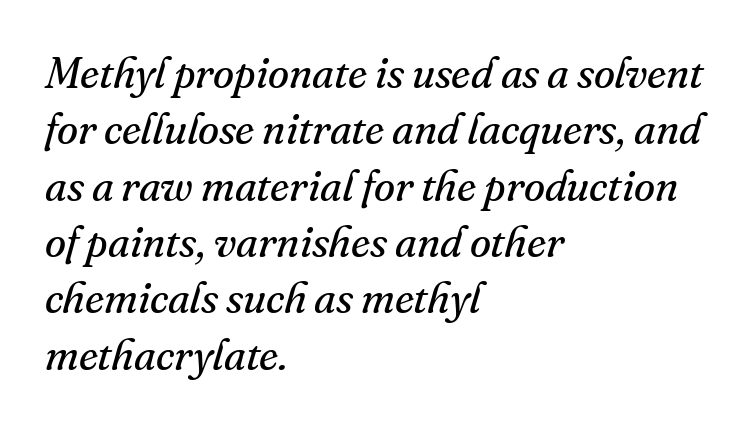
Serif or sans? Serif — the stroke terminals have little feet. You can tell it's italic because the verticals aren't actually vertical. This rendering uses left alignment, leaving the right contour irregular. In terms of letterspacing, this is plain default setting. Descenders hang freely into open space.
